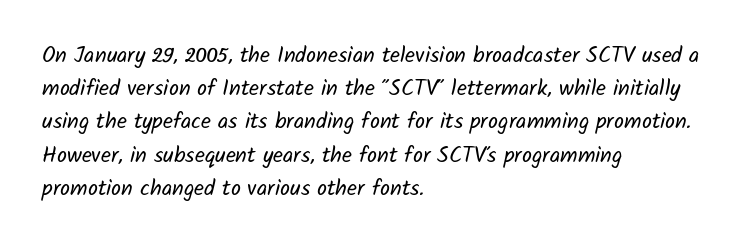
The lines in this sample share a left origin and differ only in where they stop. Default kerning and tracking; the words read as compact shapes. The passage shown stacks its lines at a standard gap. Weight: regular or lighter.
